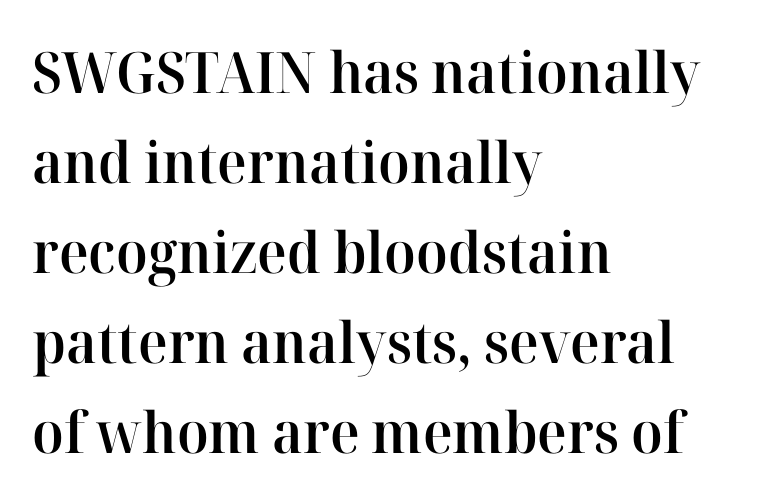
Q: Is the text bold? A: Semi-bold.
Q: Is the text italic (slanted)? A: No, it is upright.
Q: Is the typeface a serif or a sans-serif typeface? A: Serif.
Q: Is the text underlined? A: No.
Q: How is the paragraph aligned? A: Left-aligned.
Q: Is the spacing between letters normal or unusually wide? A: Normal.
Q: Is the spacing between lines tight, normal or loose? A: Normal.
Q: Width (condensed, normal, or wide)? A: Normal.
Q: Stroke contrast? A: High.
Q: x-height? A: Medium.
Q: Monospaced? A: No.
